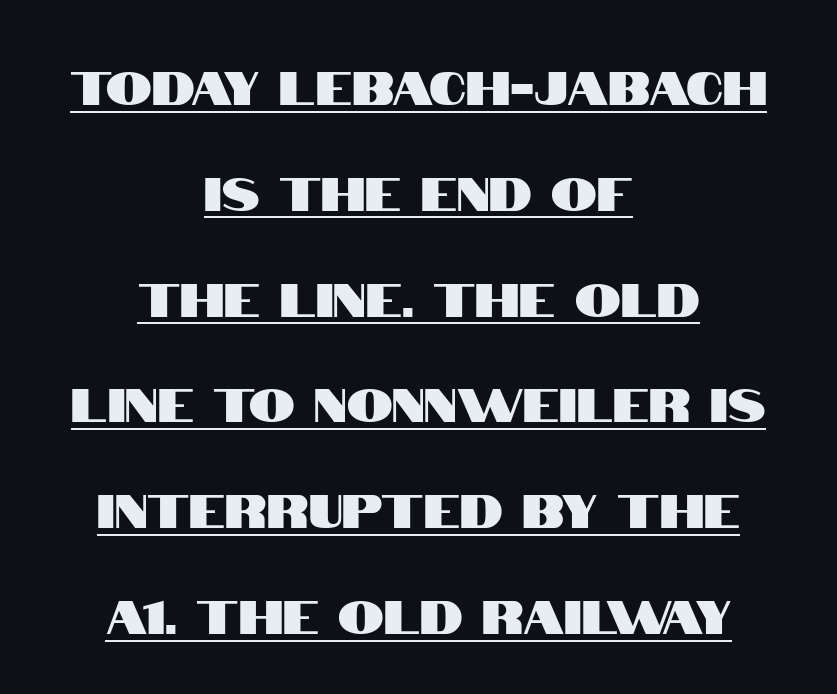
Q: Is the text italic (slanted)? A: No, it is upright.
Q: Is the typeface a serif or a sans-serif typeface? A: Sans-serif.
Q: Is the text underlined? A: Yes.
Q: How is the paragraph aligned? A: Centered.
Q: Is the spacing between letters normal or unusually wide? A: Normal.
Q: Is the spacing between lines tight, normal or loose? A: Loose.
Q: Width (condensed, normal, or wide)? A: Condensed.
Q: Stroke contrast? A: High.
Q: x-height? A: Large.
Q: Monospaced? A: No.
